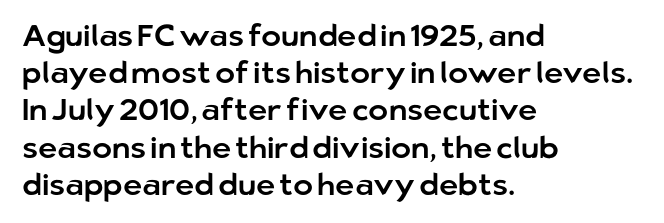
{"serif": "no", "italic": "no", "width": "normal", "stroke_contrast": "low", "x_height": "medium", "monospaced": "no", "underline": "no", "align": "left", "line_spacing_ratio": 1.24, "letter_spacing": "normal", "letter_spacing_em": 0.0, "glyph_px": 30}
